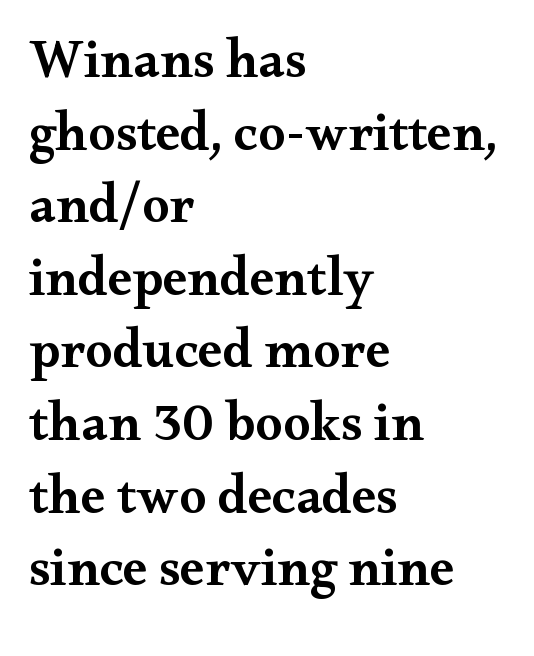
Q: Is the text bold? A: Semi-bold.
Q: Is the text italic (slanted)? A: No, it is upright.
Q: Is the typeface a serif or a sans-serif typeface? A: Serif.
Q: Is the text underlined? A: No.
Q: How is the paragraph aligned? A: Left-aligned.
Q: Is the spacing between letters normal or unusually wide? A: Normal.
Q: Is the spacing between lines tight, normal or loose? A: Normal.
Q: Width (condensed, normal, or wide)? A: Wide.
Q: Stroke contrast? A: Medium.
Q: x-height? A: Small.
Q: Monospaced? A: No.
